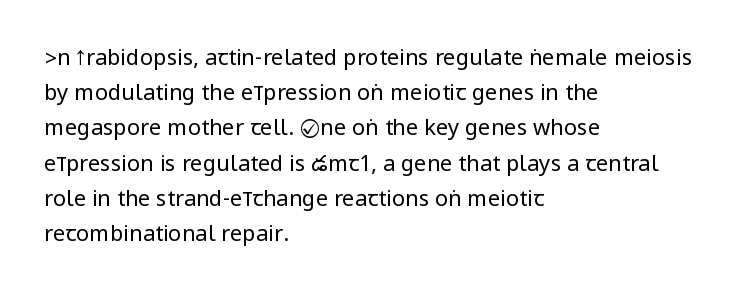
{"italic": "no", "bold": "no", "underline": "no", "align": "left", "line_spacing": "normal", "line_spacing_ratio": 1.6, "letter_spacing": "normal", "letter_spacing_em": 0.0, "glyph_px": 22}
